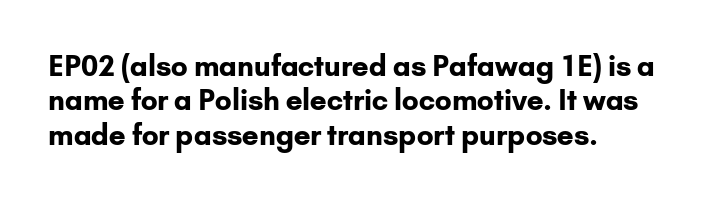
These lines are rendered in a variable-pitch font. The text was rendered using a sans face with plain stroke endings. The words here are not underlined. Characters remain perfectly vertical along every line.
